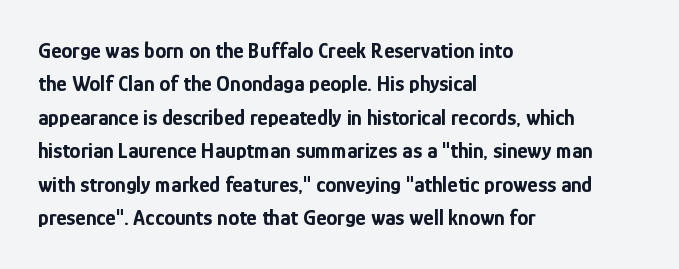
The image shows 22 px bold type, upright; set left-aligned, normal line spacing (1.52x), normal letter spacing, not underlined.
